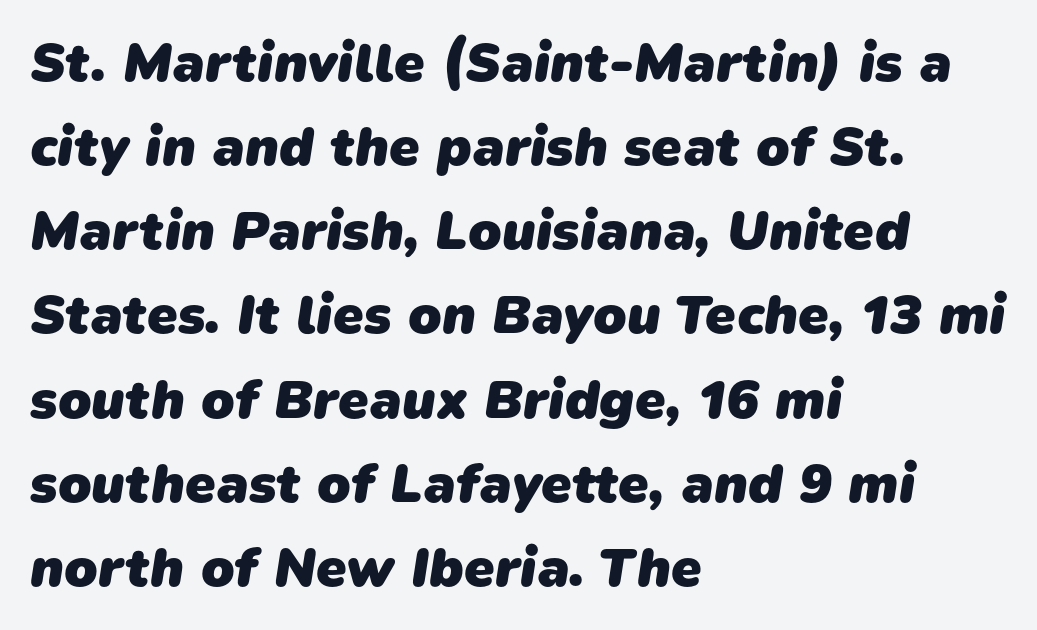
{"serif": "no", "bold": "yes", "weight": "heavy", "width": "normal", "stroke_contrast": "low", "x_height": "medium", "monospaced": "no", "underline": "no", "align": "left", "line_spacing": "normal", "line_spacing_ratio": 1.53, "letter_spacing": "normal", "letter_spacing_em": 0.0, "glyph_px": 55}
